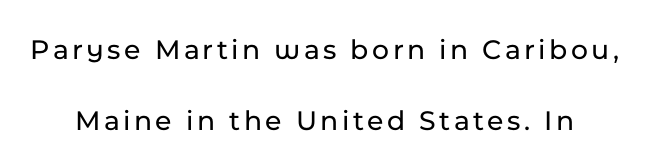
The image shows 29 px sans-serif type, upright; set loose line spacing (2.44x), not underlined; low stroke contrast and a medium x-height.
